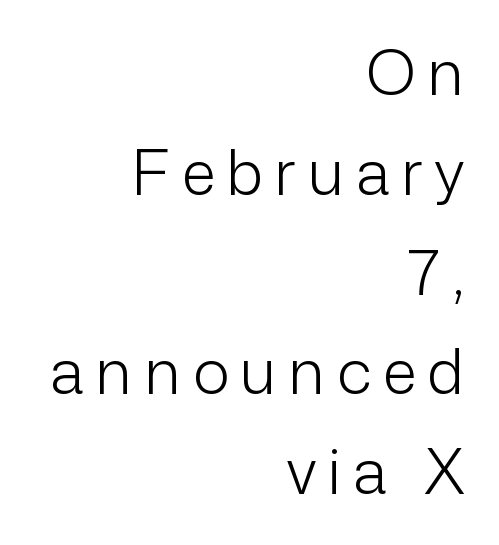
{"serif": "no", "italic": "no", "bold": "no", "weight": "light", "width": "normal", "stroke_contrast": "low", "x_height": "medium", "monospaced": "no", "underline": "no", "align": "right", "line_spacing": "normal", "line_spacing_ratio": 1.61, "glyph_px": 62}
